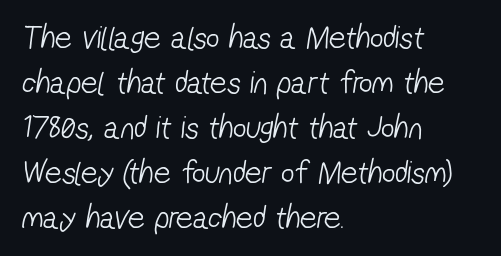
The image shows 33 px light, condensed sans-serif type; set left-aligned, normal line spacing (1.36x), normal letter spacing, not underlined; low stroke contrast and a medium x-height.
